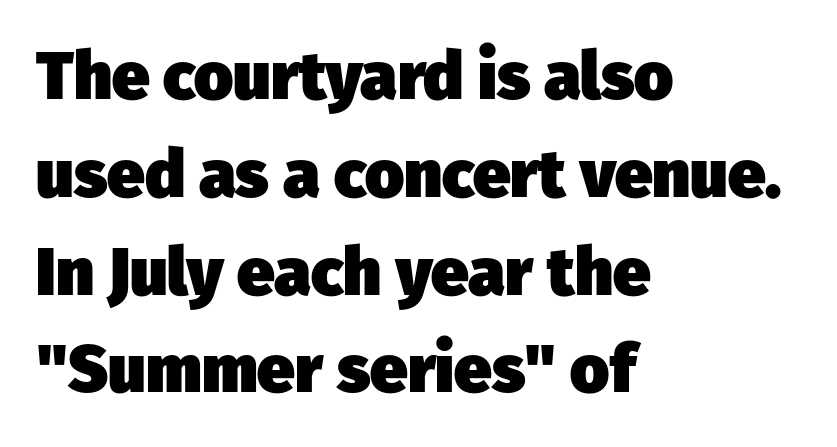
Stroke thickness is high; the sample reads as a true bold. Nothing unusual about the tracking: characters are spaced as the font intends. Classification — sans serif. Each new line begins a customary step beneath the previous one. Compared with a centered layout, this one pins lines to the left instead. Is this a fixed-width face? No — the glyphs have proportional, varying widths.
